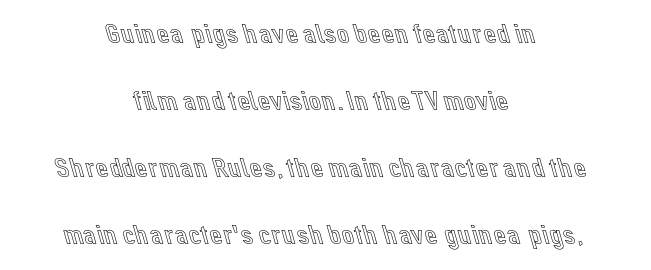
{"width": "normal", "x_height": "medium", "monospaced": "no", "underline": "no", "align": "center", "line_spacing": "loose", "line_spacing_ratio": 2.39, "letter_spacing": "normal", "letter_spacing_em": 0.0, "glyph_px": 28}
